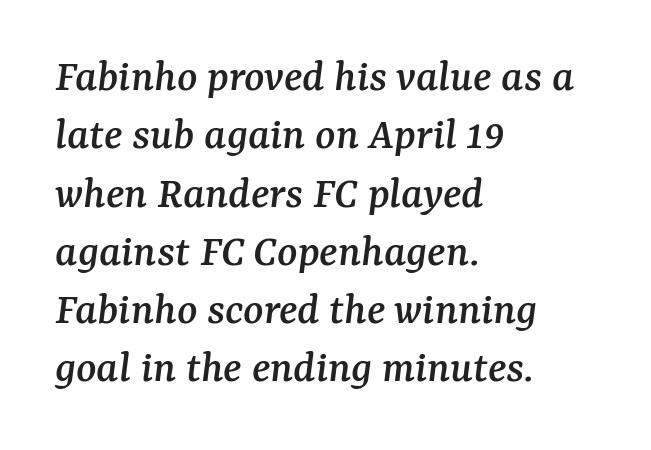
The image shows 47 px serif type, italic (leaning right); set left-aligned, line spacing 1.24x, normal letter spacing, not underlined; medium stroke contrast and a medium x-height.
